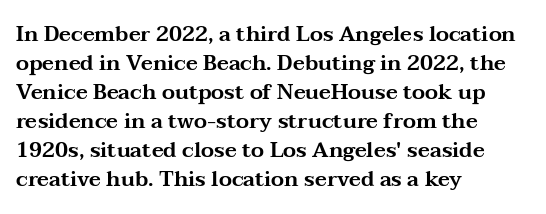
{"italic": "no", "underline": "no", "align": "left", "line_spacing": "normal", "line_spacing_ratio": 1.38, "letter_spacing": "normal", "letter_spacing_em": 0.0, "glyph_px": 21}
